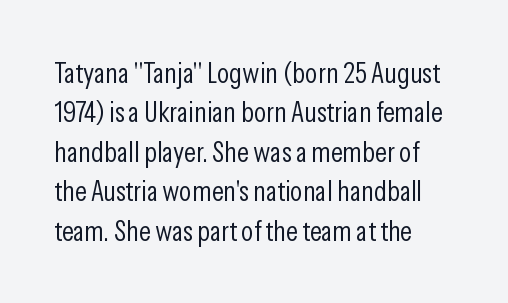
The image shows 29 px light, condensed sans-serif type, upright; set left-aligned, normal line spacing (1.36x), normal letter spacing, not underlined; low stroke contrast and a medium x-height.
